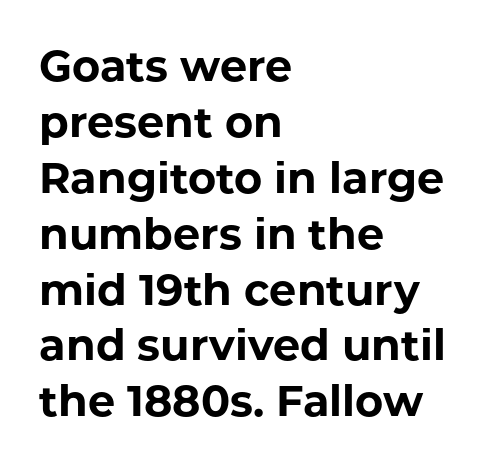
{"serif": "no", "italic": "no", "bold": "yes", "weight": "bold", "width": "normal", "stroke_contrast": "low", "x_height": "medium", "monospaced": "no", "underline": "no", "align": "left", "line_spacing": "normal", "line_spacing_ratio": 1.3, "letter_spacing": "normal", "letter_spacing_em": 0.0, "glyph_px": 43}
